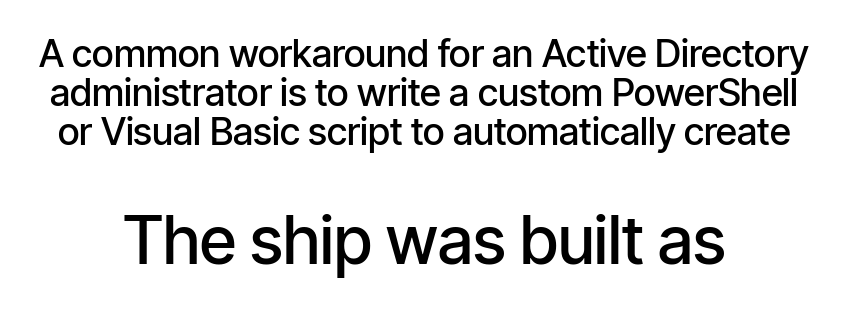
{"serif": "no", "italic": "no", "bold": "semi", "weight": "semibold", "width": "condensed", "stroke_contrast": "low", "x_height": "medium", "monospaced": "no", "underline": "no", "align": "center", "line_spacing": "tight", "line_spacing_ratio": 1.03, "letter_spacing": "normal", "letter_spacing_em": 0.0, "larger_block": "second", "size_ratio": 1.74, "glyph_px": 66}
